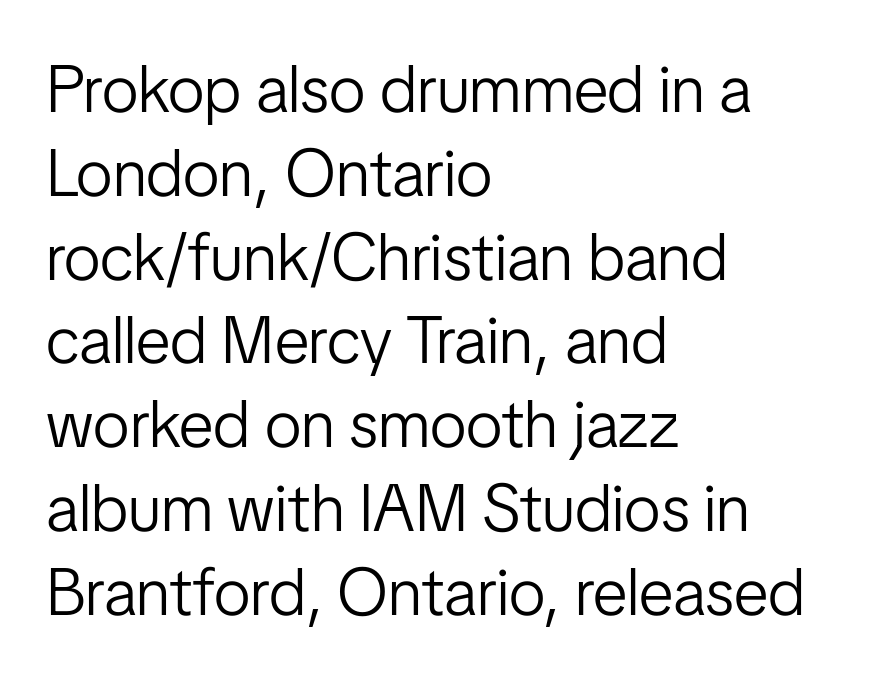
{"serif": "no", "italic": "no", "bold": "no", "weight": "light", "width": "condensed", "stroke_contrast": "low", "x_height": "medium", "monospaced": "no", "underline": "no", "align": "left", "line_spacing": "normal", "line_spacing_ratio": 1.27, "letter_spacing": "normal", "letter_spacing_em": 0.0, "glyph_px": 66}
